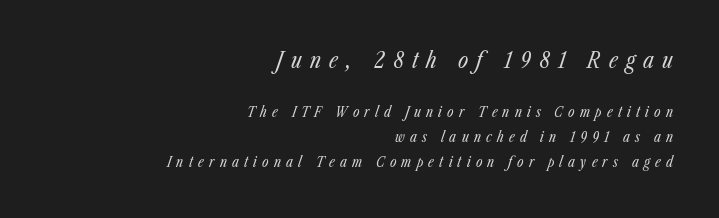
Q: Is the text bold? A: No.
Q: Is the text italic (slanted)? A: Yes, it leans right by about 23 degrees.
Q: Is the text underlined? A: No.
Q: How is the paragraph aligned? A: Right-aligned.
Q: Is the spacing between letters normal or unusually wide? A: Unusually wide.
Q: Which block of text is set in a larger size, the first (top) or the second (bottom)? A: The first (top) one.
